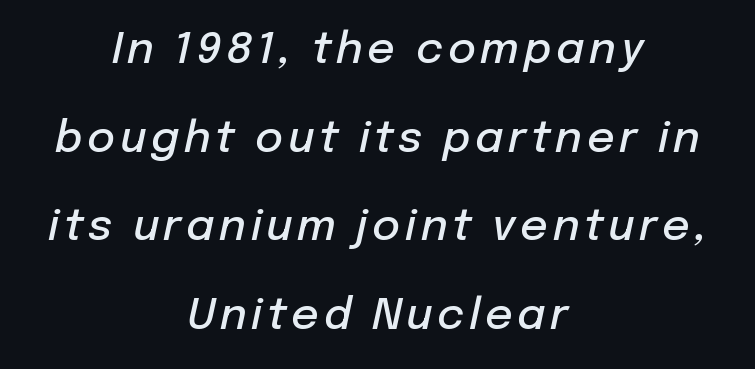
{"italic": "yes", "lean": "right", "slant_degrees": 12, "bold": "semi", "weight": "semibold", "width": "normal", "stroke_contrast": "low", "x_height": "medium", "monospaced": "no", "underline": "no", "align": "center", "line_spacing": "loose", "line_spacing_ratio": 2.06, "glyph_px": 43}
